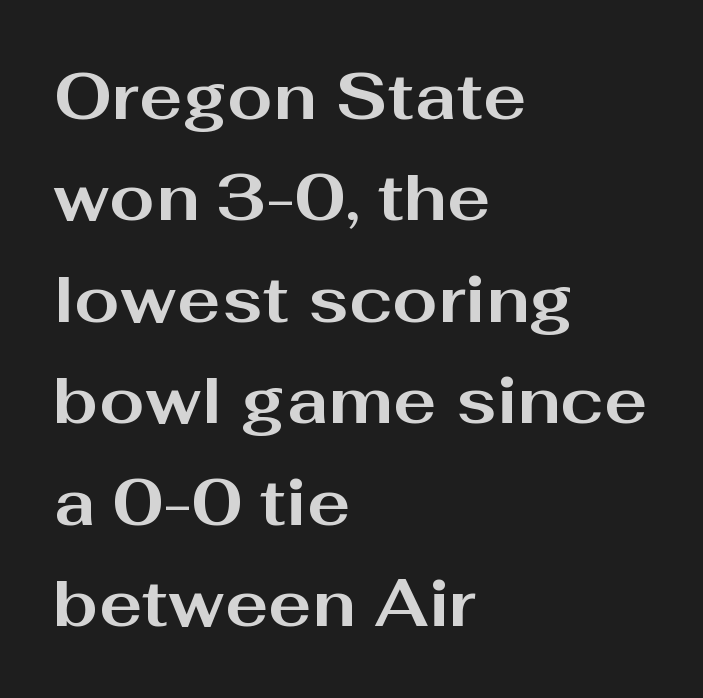
The image shows 65 px bold, wide sans-serif type, upright; set left-aligned, normal line spacing (1.56x), normal letter spacing, not underlined; medium stroke contrast and a medium x-height.
